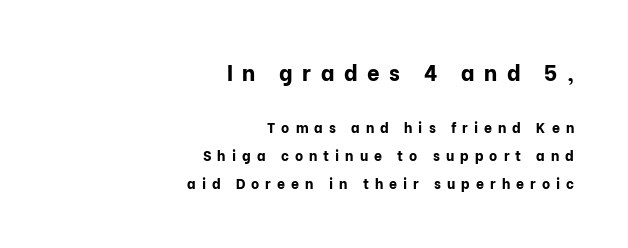
{"italic": "no", "bold": "yes", "underline": "no", "align": "right", "line_spacing": "loose", "line_spacing_ratio": 2.01, "letter_spacing": "wide", "letter_spacing_em": 0.43, "larger_block": "first", "size_ratio": 1.57, "glyph_px": 22}
